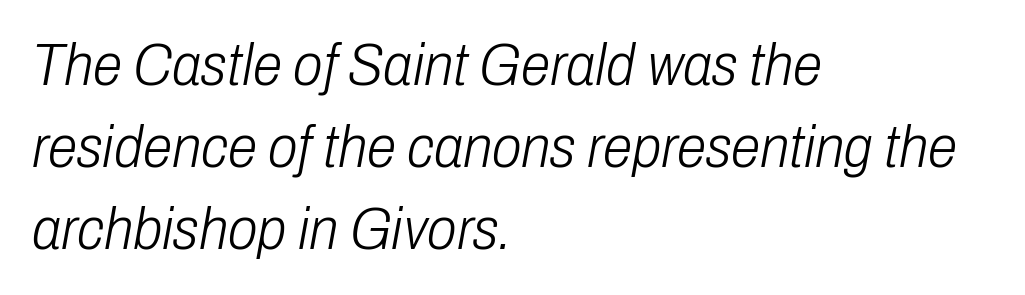
The image shows 60 px light, condensed type, italic (leaning right); set left-aligned, normal line spacing (1.37x), normal letter spacing, not underlined; low stroke contrast and a medium x-height.
